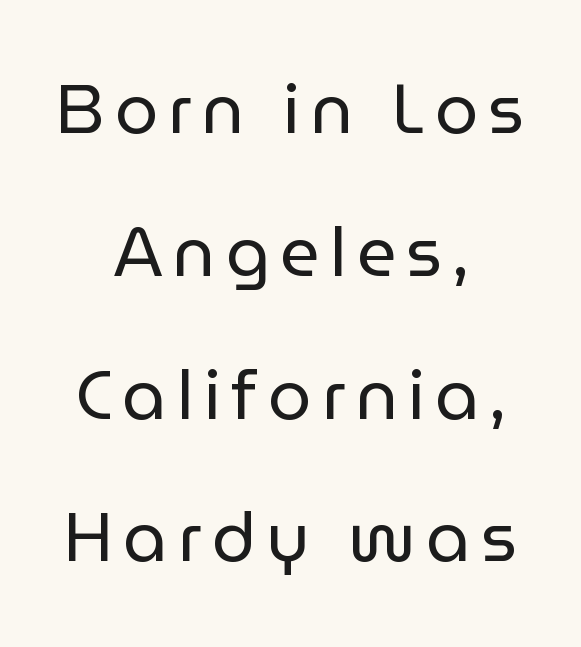
Posture: vertical. Any mark beneath the type? The region is blank. Successive baselines arrive slowly, with a big drop between each. The weight would be labelled regular, book, light, or lighter still. Serifs: no, the terminals of the letterforms are clean. Centered paragraph, ragged on both sides.
